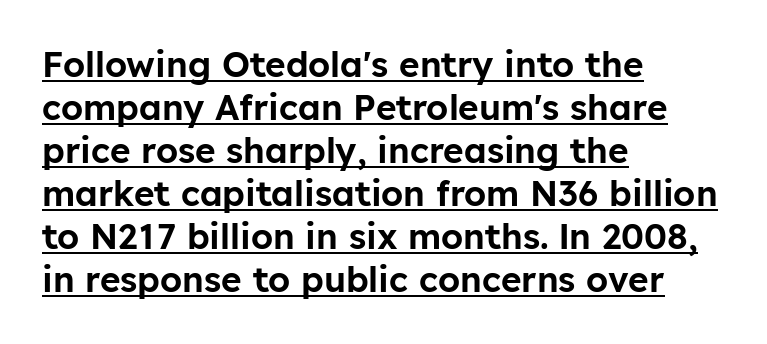
Varying glyph widths throughout — classic text-font behaviour. This rendering uses left alignment, leaving the right contour irregular. In terms of posture, this sample is upright. The sample's only ornament is a line tracing under the words. The letters carry no serifs — their stems end cleanly without finishing strokes.
